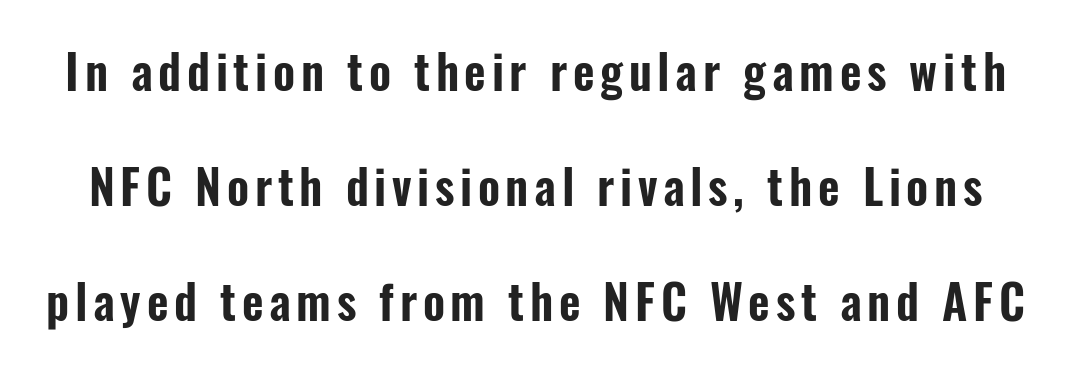
The image shows 47 px condensed sans-serif type, upright; set loose line spacing (2.45x), not underlined; low stroke contrast and a medium x-height.
